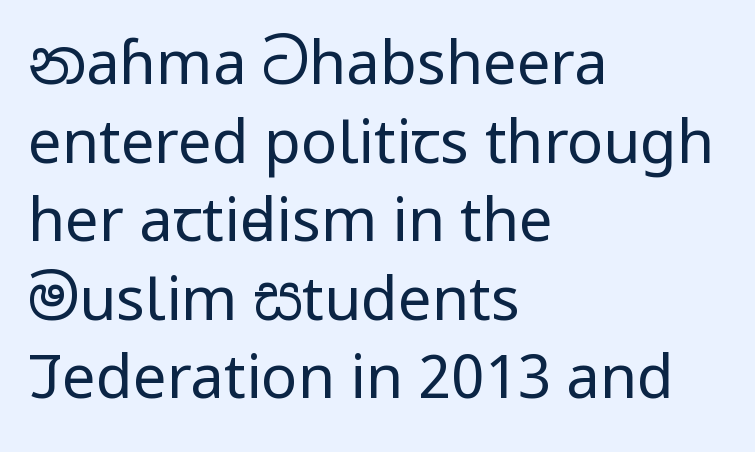
Q: Is the text bold? A: No.
Q: Is the text italic (slanted)? A: No, it is upright.
Q: Is the typeface a serif or a sans-serif typeface? A: Sans-serif.
Q: Is the text underlined? A: No.
Q: How is the paragraph aligned? A: Left-aligned.
Q: Is the spacing between letters normal or unusually wide? A: Normal.
Q: Is the spacing between lines tight, normal or loose? A: Normal.
Q: Width (condensed, normal, or wide)? A: Condensed.
Q: Stroke contrast? A: Low.
Q: x-height? A: Large.
Q: Monospaced? A: No.
